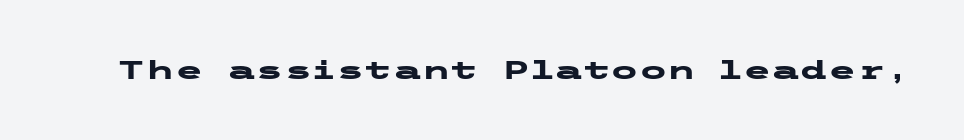
The image shows 26 px bold type, upright; set normal letter spacing, not underlined.
